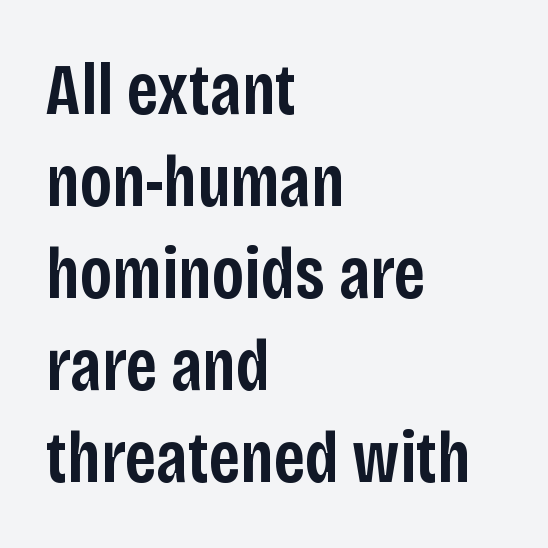
Note: no serifs on the glyphs. Is there much room between lines? A standard amount, neither cramped nor airy. A classic flush-left, rag-right setting is used for this passage. The passage shown is not underscored anywhere. The specimen reads as upright at a glance.
